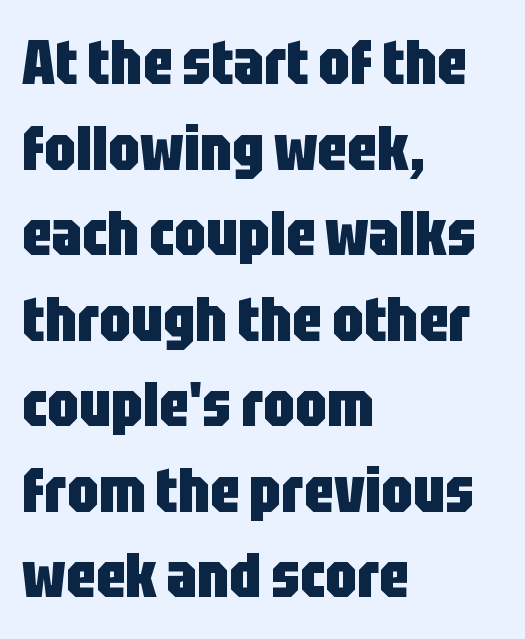
Q: Is the text bold? A: Yes.
Q: Is the text italic (slanted)? A: No, it is upright.
Q: Is the typeface a serif or a sans-serif typeface? A: Sans-serif.
Q: Is the text underlined? A: No.
Q: How is the paragraph aligned? A: Left-aligned.
Q: Is the spacing between letters normal or unusually wide? A: Normal.
Q: Is the spacing between lines tight, normal or loose? A: Normal.
Q: Width (condensed, normal, or wide)? A: Condensed.
Q: Stroke contrast? A: Low.
Q: x-height? A: Large.
Q: Monospaced? A: No.
